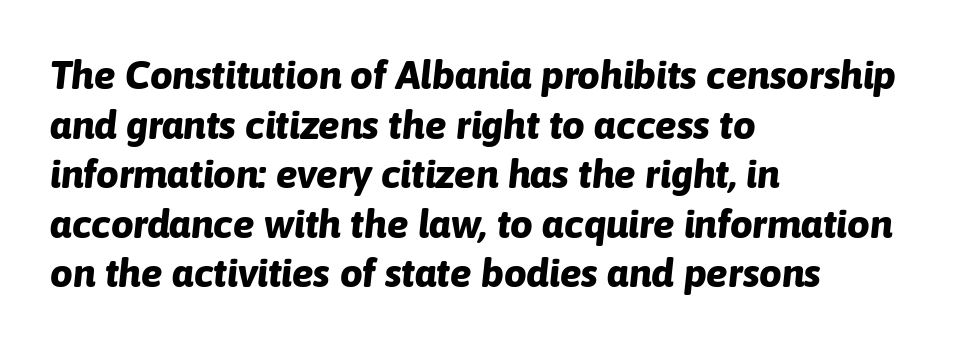
If you drew a line through each stem, it would be angled. Typeset ragged right — the left edge is the straight one. Check under the words: just untouched page. This is heavy type, rendered in bold. Looks like regular typesetting: each glyph gets only the width it needs. Students, note that the glyphs here touch the page at normal intervals.
